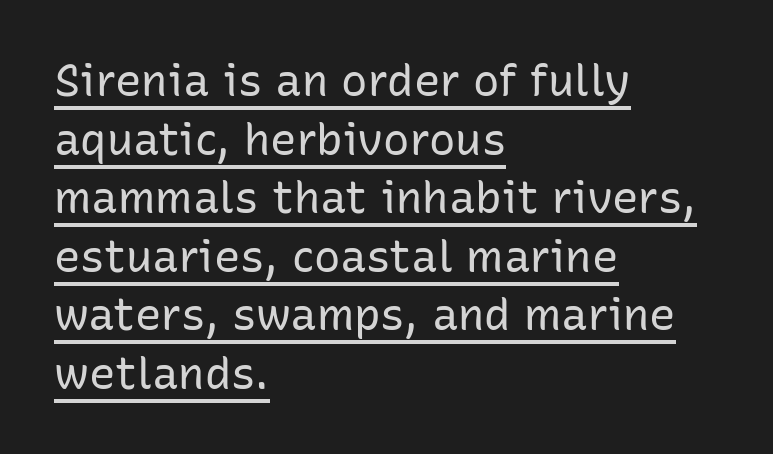
Q: Is the text bold? A: No.
Q: Is the text italic (slanted)? A: No, it is upright.
Q: Is the typeface a serif or a sans-serif typeface? A: Sans-serif.
Q: Is the text underlined? A: Yes.
Q: How is the paragraph aligned? A: Left-aligned.
Q: Is the spacing between letters normal or unusually wide? A: Normal.
Q: Is the spacing between lines tight, normal or loose? A: Normal.
Q: Width (condensed, normal, or wide)? A: Normal.
Q: Stroke contrast? A: Low.
Q: x-height? A: Medium.
Q: Monospaced? A: No.
